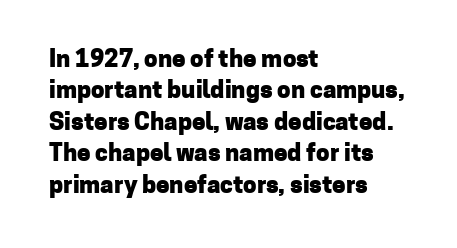
{"italic": "no", "bold": "yes", "underline": "no", "align": "left", "line_spacing": "normal", "line_spacing_ratio": 1.31, "letter_spacing": "normal", "letter_spacing_em": 0.0, "glyph_px": 24}
